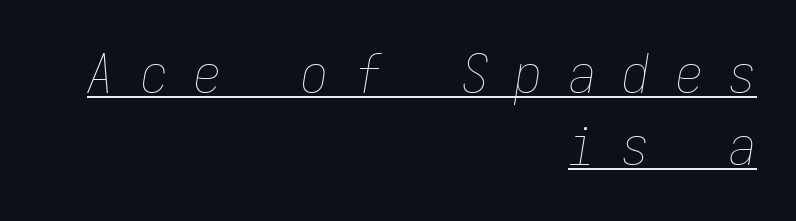
{"italic": "yes", "lean": "right", "slant_degrees": 9, "bold": "no", "weight": "thin", "width": "condensed", "stroke_contrast": "low", "x_height": "medium", "monospaced": "yes", "underline": "yes", "align": "right", "line_spacing": "normal", "line_spacing_ratio": 1.33, "letter_spacing": "wide", "letter_spacing_em": 0.49, "glyph_px": 54}
